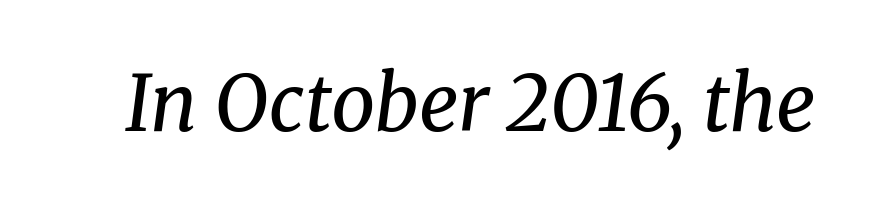
The image shows 78 px regular-weight serif type, italic (leaning right); set normal letter spacing, not underlined; medium stroke contrast and a medium x-height.
